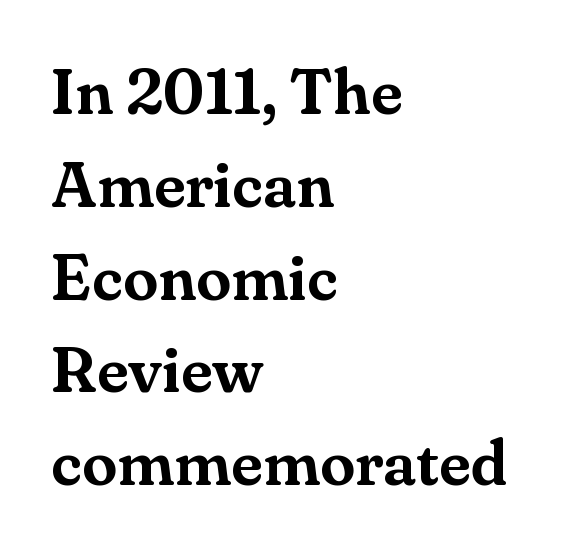
Q: Is the text italic (slanted)? A: No, it is upright.
Q: Is the typeface a serif or a sans-serif typeface? A: Serif.
Q: Is the text underlined? A: No.
Q: How is the paragraph aligned? A: Left-aligned.
Q: Is the spacing between letters normal or unusually wide? A: Normal.
Q: Is the spacing between lines tight, normal or loose? A: Normal.
Q: Width (condensed, normal, or wide)? A: Normal.
Q: Stroke contrast? A: Medium.
Q: x-height? A: Small.
Q: Monospaced? A: No.
